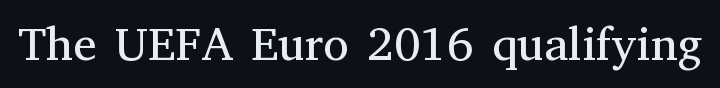
Q: Is the text bold? A: No.
Q: Is the text italic (slanted)? A: No, it is upright.
Q: Is the typeface a serif or a sans-serif typeface? A: Serif.
Q: Is the text underlined? A: No.
Q: Is the spacing between letters normal or unusually wide? A: Normal.
Q: Width (condensed, normal, or wide)? A: Normal.
Q: Stroke contrast? A: Medium.
Q: x-height? A: Medium.
Q: Monospaced? A: No.
